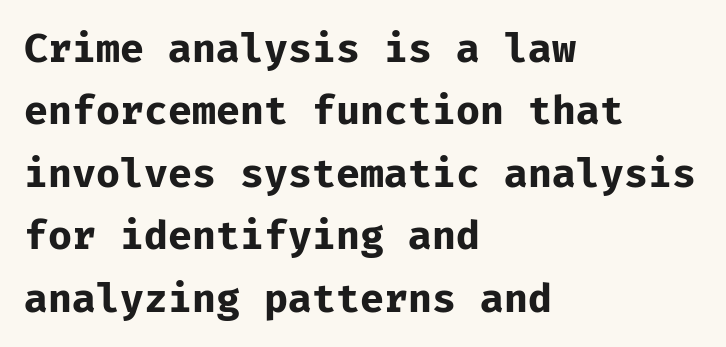
Compared with typical body copy, the letter spacing here is the same. These lines are rendered in a fixed-pitch font. Descenders hang freely into open space. Strong, thick strokes mark this as bold type. Successive baselines arrive at the customary interval.
